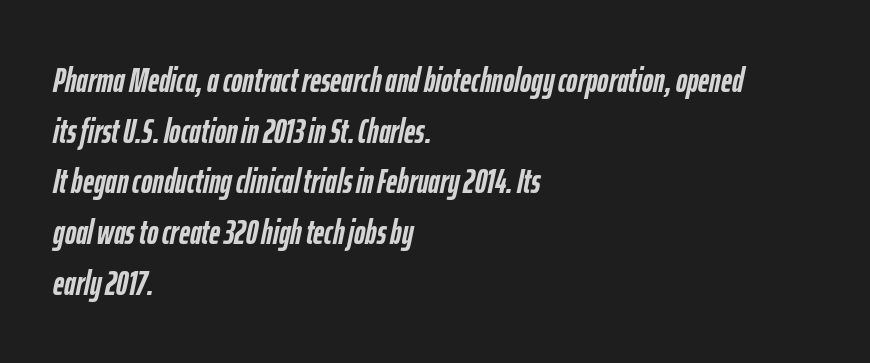
{"italic": "yes", "lean": "right", "slant_degrees": 12, "bold": "yes", "weight": "semibold", "width": "condensed", "stroke_contrast": "low", "x_height": "medium", "monospaced": "no", "underline": "no", "align": "left", "line_spacing": "normal", "line_spacing_ratio": 1.49, "letter_spacing": "normal", "letter_spacing_em": 0.0, "glyph_px": 34}
